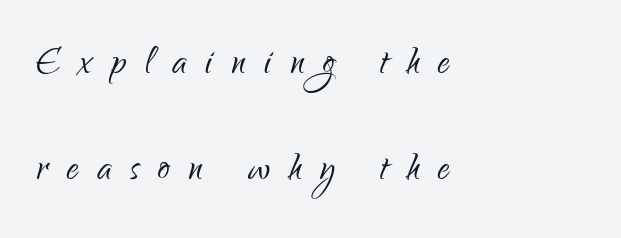
{"serif": "no", "bold": "no", "weight": "light", "width": "condensed", "stroke_contrast": "low", "x_height": "small", "monospaced": "no", "underline": "no", "align": "left", "line_spacing": "loose", "line_spacing_ratio": 2.25, "letter_spacing": "wide", "letter_spacing_em": 0.4, "glyph_px": 47}
